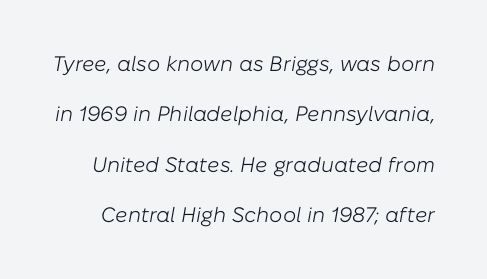
Q: Is the text bold? A: No.
Q: Is the text italic (slanted)? A: Yes, it leans right by about 10 degrees.
Q: Is the text underlined? A: No.
Q: Is the spacing between letters normal or unusually wide? A: Normal.
Q: Is the spacing between lines tight, normal or loose? A: Loose.
